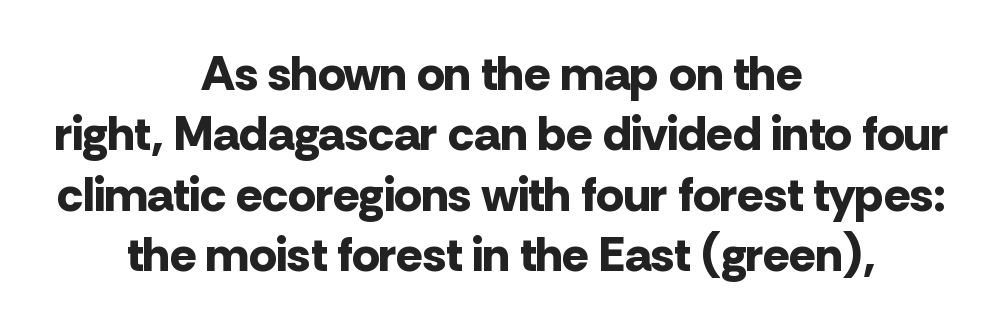
Ascenders rise straight up at ninety degrees. The text block is weighted toward neither margin, spreading evenly from the middle. Words float on clear page, feet unadorned. The font family rendered here belongs to the sans-serif group. A dark, heavy texture on the line: the type is bold. The rendering uses natural spacing where letterforms have individual widths.
